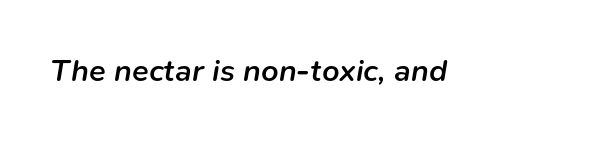
The horizontal fit of the characters is conventional and even. A bare baseline throughout the passage. A semibold gives these letters moderate extra thickness, short of bold. Think of a printed novel: that variable character pitch is what you see here. The axis of the letterforms is tilted away from vertical.
